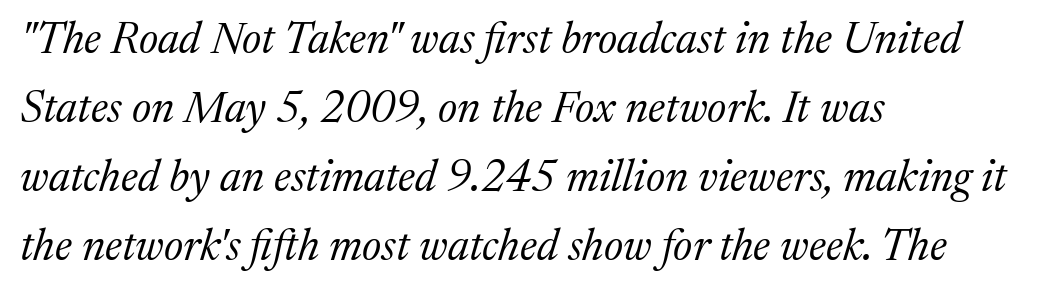
{"serif": "yes", "italic": "yes", "lean": "right", "slant_degrees": 17, "bold": "no", "weight": "regular", "width": "normal", "stroke_contrast": "medium", "x_height": "medium", "monospaced": "no", "underline": "no", "align": "left", "line_spacing": "normal", "line_spacing_ratio": 1.57, "letter_spacing": "normal", "letter_spacing_em": 0.0, "glyph_px": 44}
